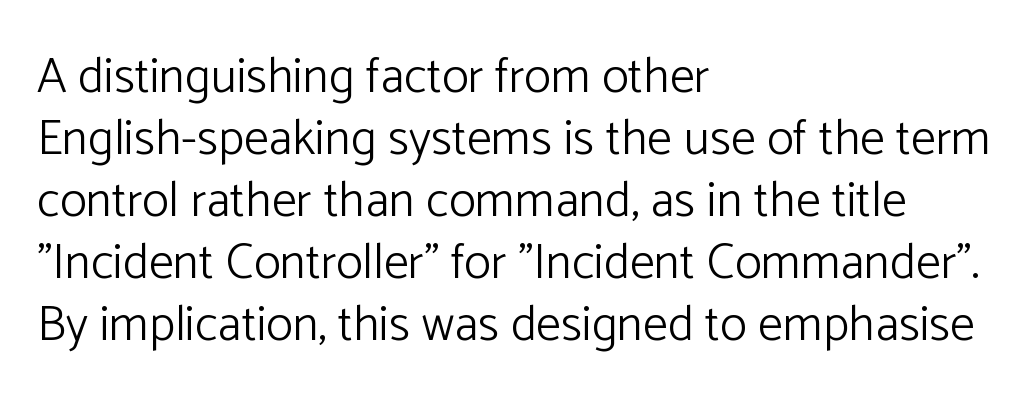
The image shows 50 px light sans-serif type, upright; set left-aligned, line spacing 1.24x, normal letter spacing, not underlined; low stroke contrast and a medium x-height.
